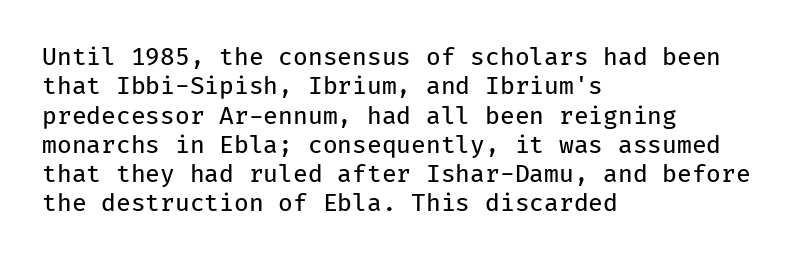
Q: Is the text bold? A: No.
Q: Is the text italic (slanted)? A: No, it is upright.
Q: Is the text underlined? A: No.
Q: How is the paragraph aligned? A: Left-aligned.
Q: Is the spacing between letters normal or unusually wide? A: Normal.
